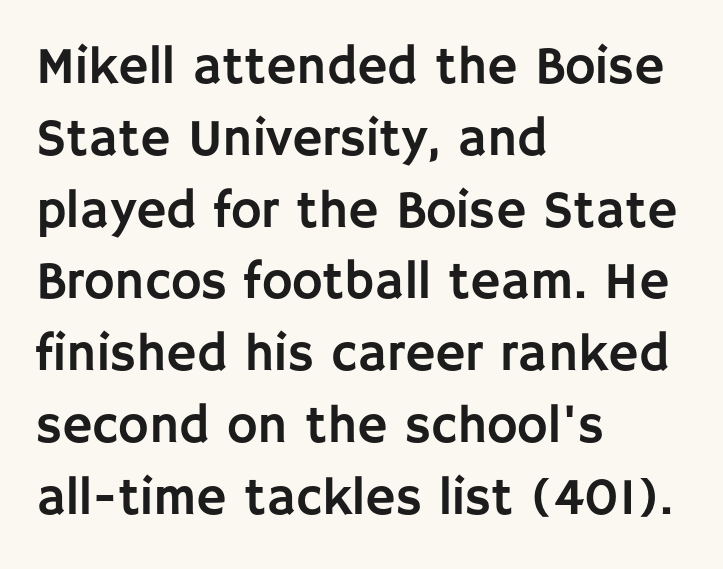
{"serif": "no", "italic": "no", "width": "normal", "stroke_contrast": "low", "x_height": "large", "monospaced": "no", "underline": "no", "align": "left", "line_spacing": "normal", "line_spacing_ratio": 1.38, "letter_spacing": "normal", "letter_spacing_em": 0.0, "glyph_px": 52}
